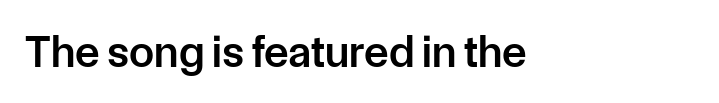
The text block is weighted toward the left margin, trailing off unevenly rightward. Posture: straight, roman, zero tilt. The face used here is a semibold: visibly heavier than regular, lighter than bold. Check where the strokes stop: nothing finishes them off — pure sans. The letterforms sit shoulder to shoulder at normal distance.
